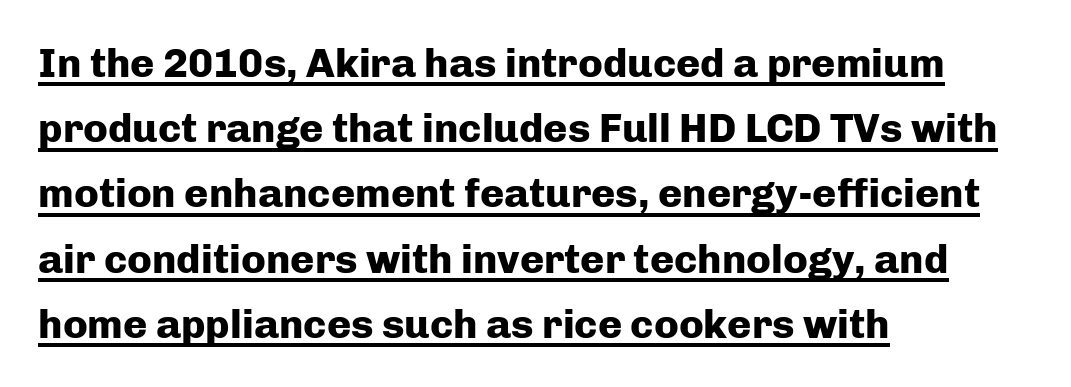
Q: Is the text bold? A: Yes.
Q: Is the text italic (slanted)? A: No, it is upright.
Q: Is the typeface a serif or a sans-serif typeface? A: Sans-serif.
Q: Is the text underlined? A: Yes.
Q: How is the paragraph aligned? A: Left-aligned.
Q: Is the spacing between letters normal or unusually wide? A: Normal.
Q: Is the spacing between lines tight, normal or loose? A: Normal.
Q: Width (condensed, normal, or wide)? A: Normal.
Q: Stroke contrast? A: Low.
Q: x-height? A: Medium.
Q: Monospaced? A: No.
